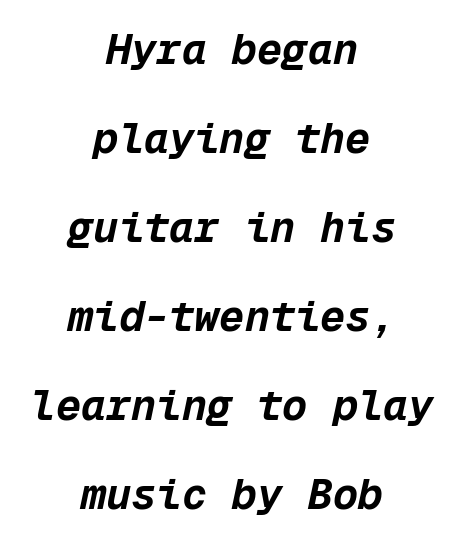
The image shows 42 px bold type, italic (leaning right), monospaced; set centered, loose line spacing (2.12x), normal letter spacing, not underlined; low stroke contrast and a medium x-height.
